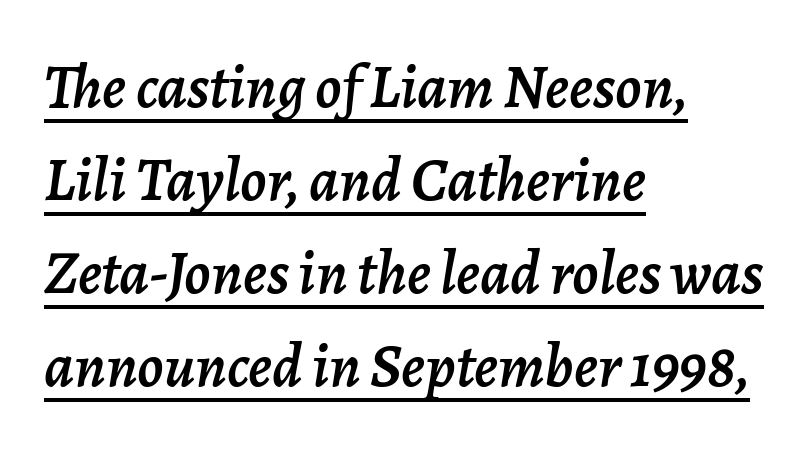
The image shows 62 px text type, italic (leaning right); set left-aligned, normal line spacing (1.5x), normal letter spacing, underlined; low stroke contrast and a medium x-height.
